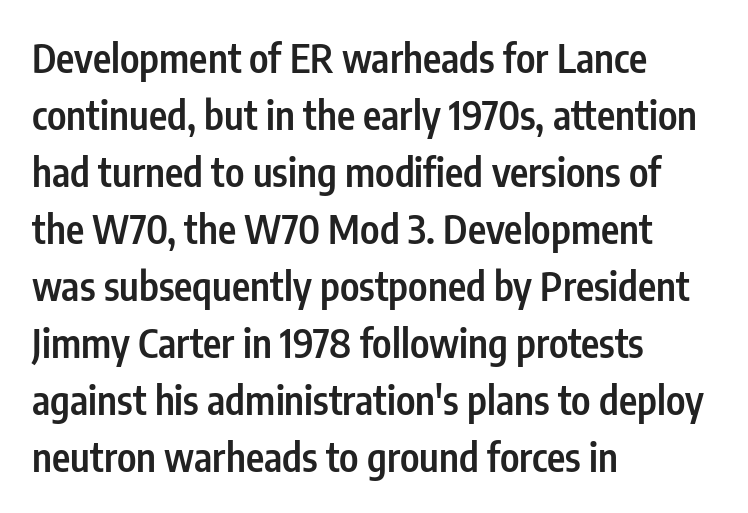
Q: Is the text bold? A: Semi-bold.
Q: Is the text italic (slanted)? A: No, it is upright.
Q: Is the typeface a serif or a sans-serif typeface? A: Sans-serif.
Q: Is the text underlined? A: No.
Q: How is the paragraph aligned? A: Left-aligned.
Q: Is the spacing between letters normal or unusually wide? A: Normal.
Q: Is the spacing between lines tight, normal or loose? A: Normal.
Q: Width (condensed, normal, or wide)? A: Condensed.
Q: Stroke contrast? A: Low.
Q: x-height? A: Medium.
Q: Monospaced? A: No.
